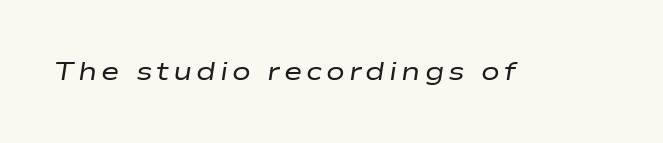
{"italic": "yes", "lean": "right", "slant_degrees": 9, "bold": "no", "underline": "no", "glyph_px": 25}
